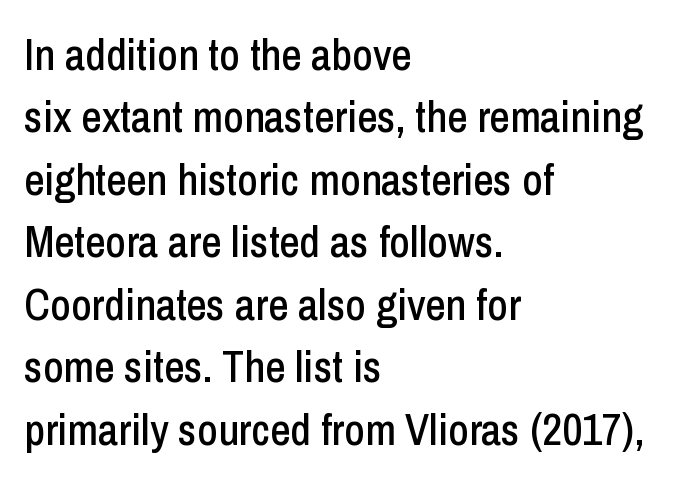
Q: Is the text italic (slanted)? A: No, it is upright.
Q: Is the typeface a serif or a sans-serif typeface? A: Sans-serif.
Q: Is the text underlined? A: No.
Q: How is the paragraph aligned? A: Left-aligned.
Q: Is the spacing between letters normal or unusually wide? A: Normal.
Q: Is the spacing between lines tight, normal or loose? A: Normal.
Q: Width (condensed, normal, or wide)? A: Condensed.
Q: Stroke contrast? A: Low.
Q: x-height? A: Medium.
Q: Monospaced? A: No.
